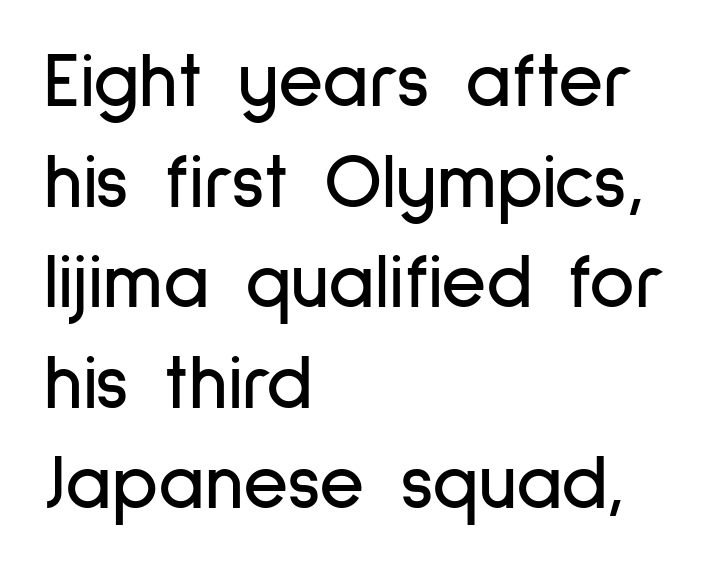
Has an underline been added? It has not. Layout note: lines flush left. Think of a printed novel: that variable character pitch is what you see here. Upright lettering throughout.
